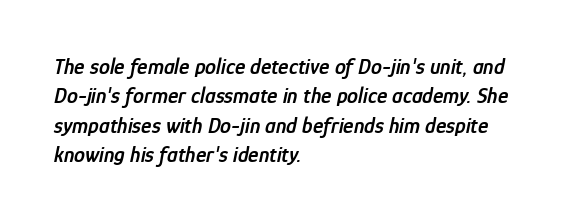
The image shows 22 px text type, italic (leaning right); set left-aligned, normal line spacing (1.34x), normal letter spacing, not underlined.
